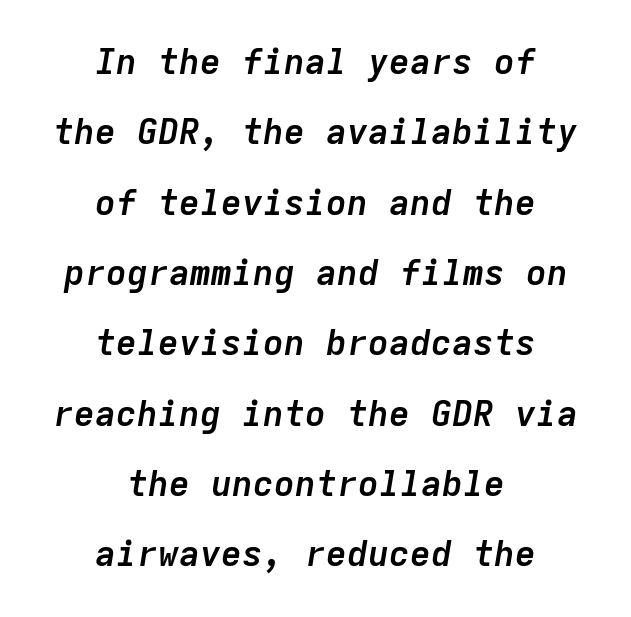
{"italic": "yes", "lean": "right", "slant_degrees": 9, "bold": "yes", "weight": "semibold", "width": "normal", "stroke_contrast": "low", "x_height": "medium", "monospaced": "yes", "underline": "no", "align": "center", "line_spacing": "loose", "line_spacing_ratio": 2.01, "letter_spacing": "normal", "letter_spacing_em": 0.0, "glyph_px": 35}
